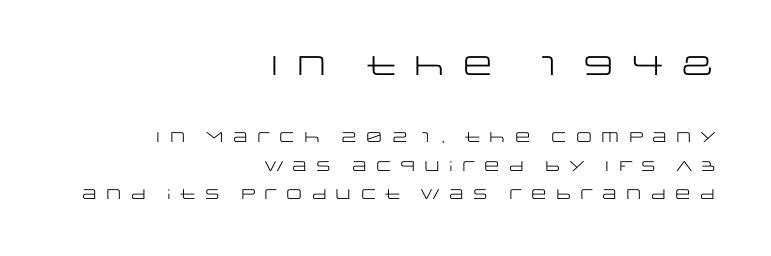
The image shows 27 px text type, upright; set right-aligned, loose line spacing (2.05x), unusually wide letter spacing (+0.26 em), not underlined; the first (top) block is 1.93x larger.
